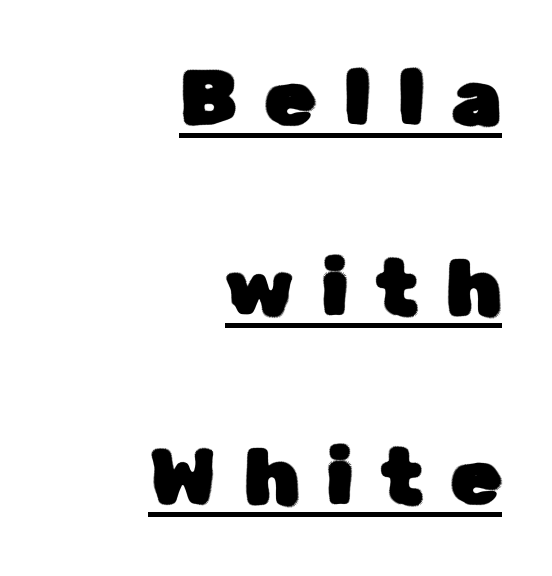
Q: Is the text italic (slanted)? A: No, it is upright.
Q: Is the typeface a serif or a sans-serif typeface? A: Sans-serif.
Q: Is the text underlined? A: Yes.
Q: How is the paragraph aligned? A: Right-aligned.
Q: Is the spacing between letters normal or unusually wide? A: Unusually wide.
Q: Is the spacing between lines tight, normal or loose? A: Loose.
Q: Width (condensed, normal, or wide)? A: Normal.
Q: Stroke contrast? A: Low.
Q: x-height? A: Medium.
Q: Monospaced? A: No.
